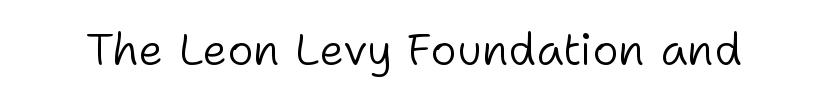
The image shows 45 px light sans-serif type, upright; set normal letter spacing, not underlined; low stroke contrast and a medium x-height.
